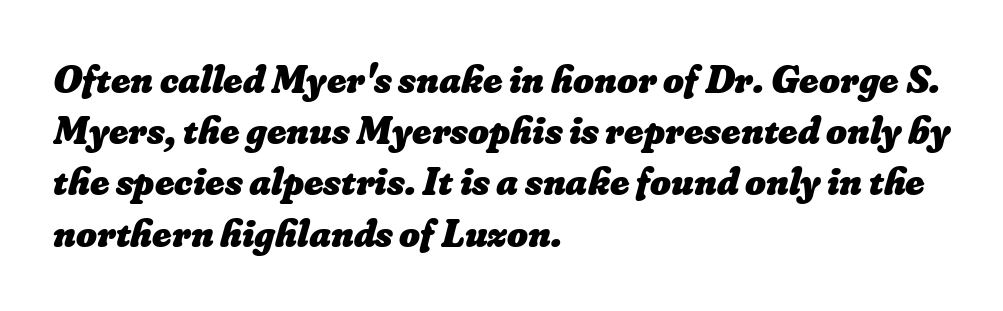
The image shows 40 px heavy type; set left-aligned, normal line spacing (1.28x), normal letter spacing, not underlined; low stroke contrast and a small x-height.
